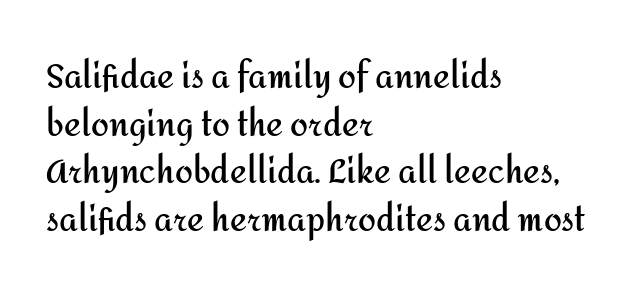
The font's upright variant was chosen for this text. Note the varied advance widths — an 'i' is clearly narrower than an 'm'. The setting favours the left margin, as ordinary paragraphs usually do. Rule under the text: the space is simply empty. This rendering leaves character spacing at its baseline value. Compared with typical paragraphs, the rows here are spaced about the same.
